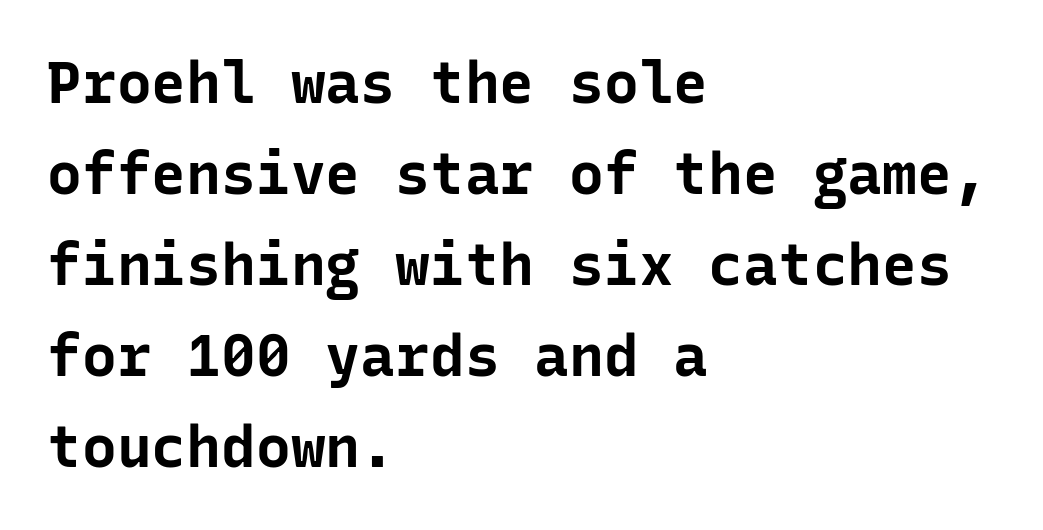
Q: Is the text bold? A: Yes.
Q: Is the text italic (slanted)? A: No, it is upright.
Q: Is the typeface a serif or a sans-serif typeface? A: Sans-serif.
Q: Is the text underlined? A: No.
Q: How is the paragraph aligned? A: Left-aligned.
Q: Is the spacing between letters normal or unusually wide? A: Normal.
Q: Is the spacing between lines tight, normal or loose? A: Normal.
Q: Width (condensed, normal, or wide)? A: Normal.
Q: Stroke contrast? A: Low.
Q: x-height? A: Medium.
Q: Monospaced? A: Yes.
